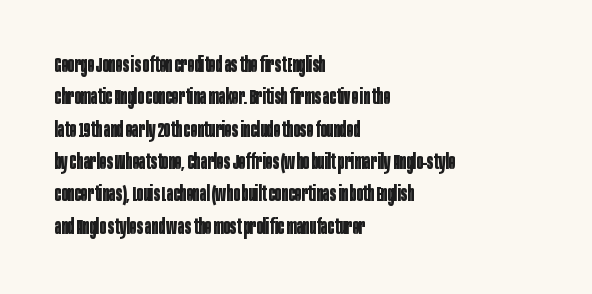
This block has exactly the height ordinary leading produces. A roman cut, with each character standing at attention. Typesetter's note: full bold, strokes at maximum text heaviness. The rendering anchors every line to the left-hand side.
